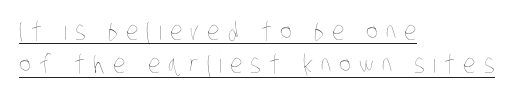
The image shows 25 px text type; set left-aligned, normal line spacing (1.34x), unusually wide letter spacing (+0.32 em), underlined.
